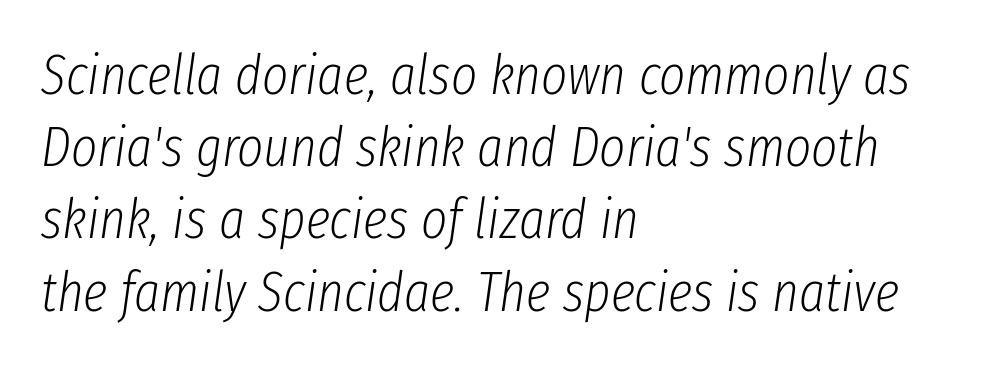
The image shows 56 px light, condensed type, italic (leaning right); set left-aligned, normal line spacing (1.29x), normal letter spacing, not underlined; low stroke contrast and a medium x-height.
